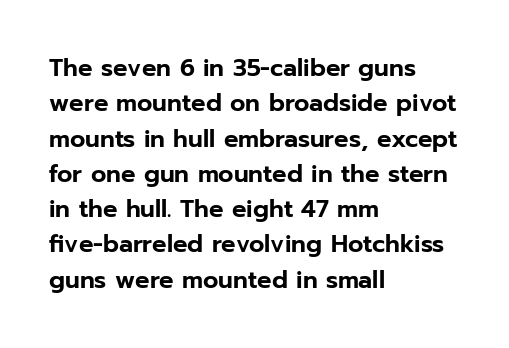
Q: Is the text italic (slanted)? A: No, it is upright.
Q: Is the text underlined? A: No.
Q: How is the paragraph aligned? A: Left-aligned.
Q: Is the spacing between letters normal or unusually wide? A: Normal.
Q: Is the spacing between lines tight, normal or loose? A: Normal.
